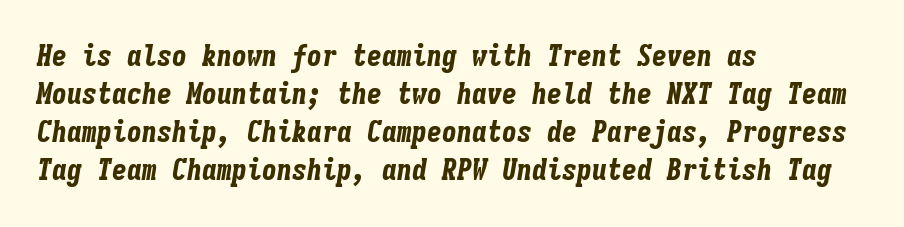
Horizontal alignment here is leftward, the default for most running prose. Descenders are the only things crossing below the line. Is this a fixed-width face? Yes — each glyph sits in an identical cell. The rows are spaced the way most documents space them.
